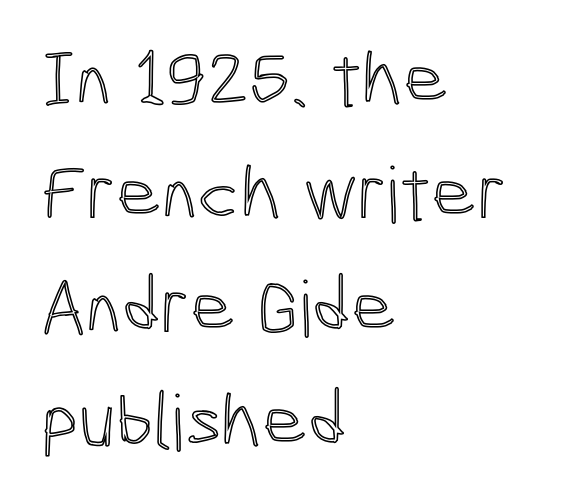
{"italic": "no", "width": "condensed", "x_height": "medium", "monospaced": "no", "underline": "no", "align": "left", "line_spacing": "normal", "line_spacing_ratio": 1.46, "letter_spacing": "normal", "letter_spacing_em": 0.0, "glyph_px": 78}
